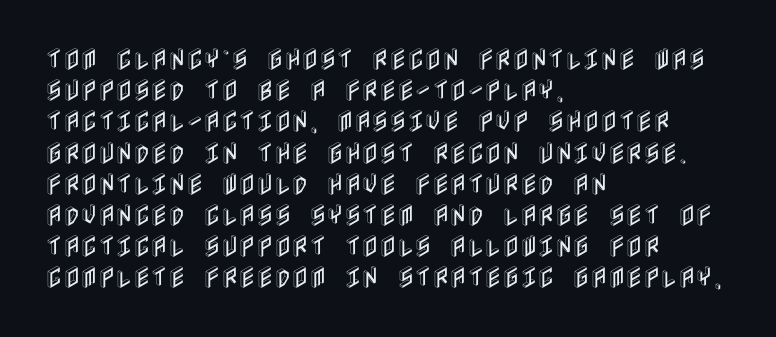
Q: Is the text italic (slanted)? A: No, it is upright.
Q: Is the text underlined? A: No.
Q: How is the paragraph aligned? A: Left-aligned.
Q: Is the spacing between letters normal or unusually wide? A: Normal.
Q: Is the spacing between lines tight, normal or loose? A: Normal.
